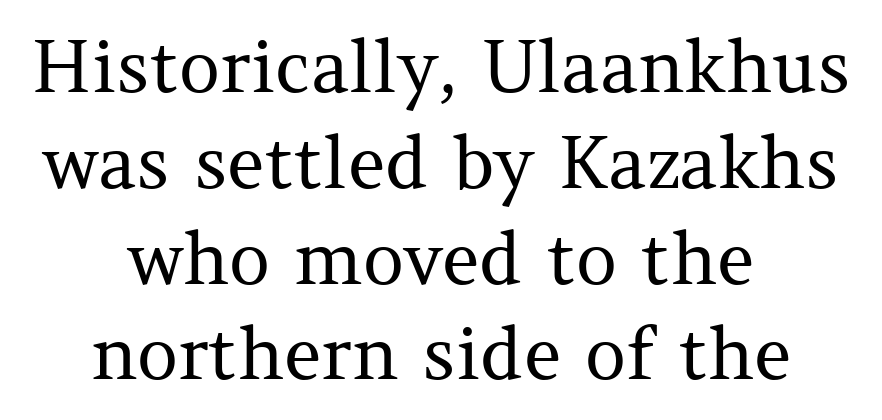
Between one letter and the next there's only the usual sliver of space. Quick note: interline space is typical. Style check: upright. Weight: in the light-to-regular range.
